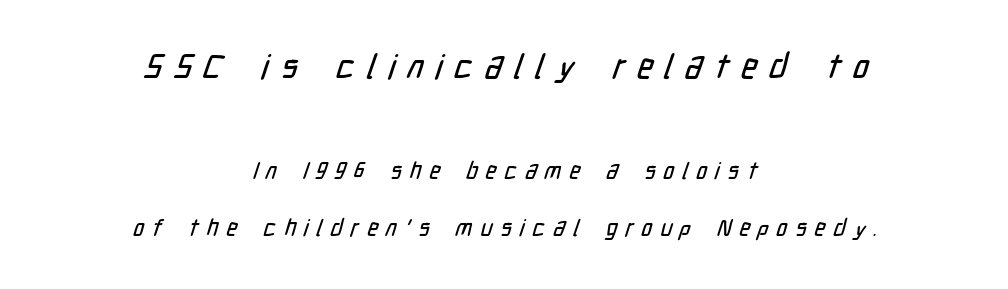
The image shows 34 px condensed sans-serif type; set centered, loose line spacing (2.45x), unusually wide letter spacing (+0.35 em), not underlined; the first (top) block is 1.48x larger; low stroke contrast and a medium x-height.
